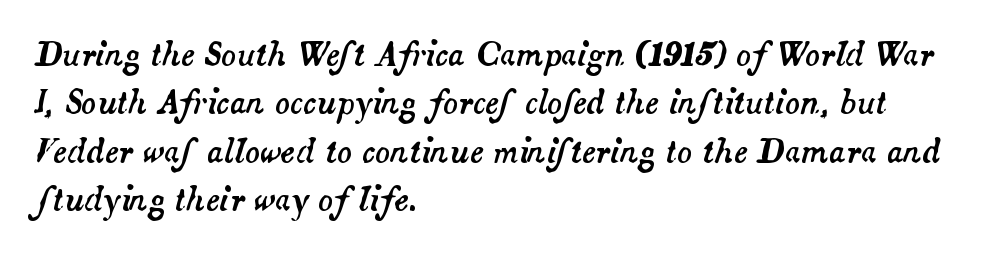
The line-height multiplier appears to be the usual default. What stands out about the letter spacing? Nothing — it is the standard amount. Each line starts at the same left margin while the right side varies. Beneath every word, the page is bare. Each letter keeps its own natural width here, so spacing adapts to shape.
